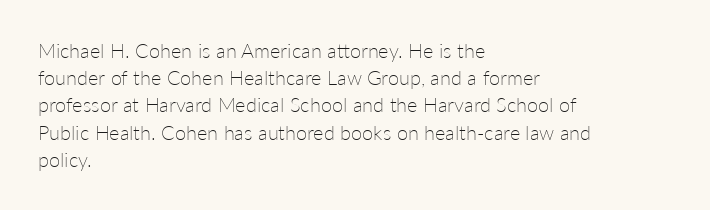
Q: Is the text bold? A: No.
Q: Is the text italic (slanted)? A: No, it is upright.
Q: Is the text underlined? A: No.
Q: How is the paragraph aligned? A: Left-aligned.
Q: Is the spacing between letters normal or unusually wide? A: Normal.
Q: Is the spacing between lines tight, normal or loose? A: Normal.
